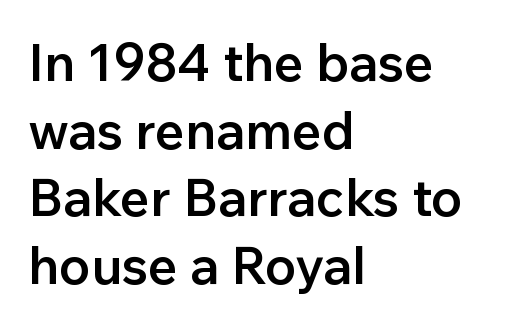
Q: Is the text bold? A: Semi-bold.
Q: Is the text italic (slanted)? A: No, it is upright.
Q: Is the typeface a serif or a sans-serif typeface? A: Sans-serif.
Q: Is the text underlined? A: No.
Q: How is the paragraph aligned? A: Left-aligned.
Q: Is the spacing between letters normal or unusually wide? A: Normal.
Q: Is the spacing between lines tight, normal or loose? A: Normal.
Q: Width (condensed, normal, or wide)? A: Normal.
Q: Stroke contrast? A: Low.
Q: x-height? A: Medium.
Q: Monospaced? A: No.
